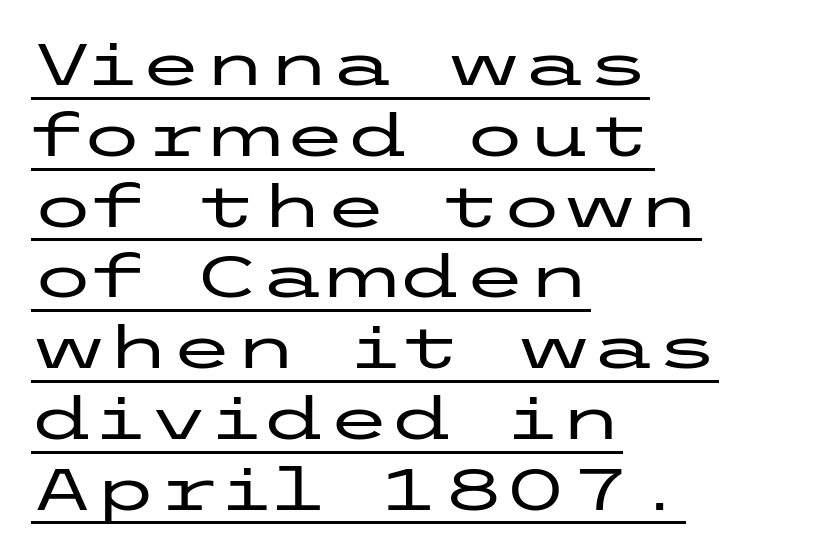
Q: Is the text italic (slanted)? A: No, it is upright.
Q: Is the typeface a serif or a sans-serif typeface? A: Sans-serif.
Q: Is the text underlined? A: Yes.
Q: How is the paragraph aligned? A: Left-aligned.
Q: Is the spacing between letters normal or unusually wide? A: Normal.
Q: Width (condensed, normal, or wide)? A: Wide.
Q: Stroke contrast? A: Low.
Q: x-height? A: Medium.
